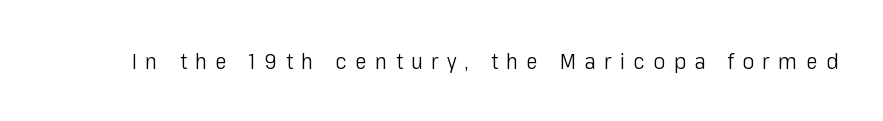
Tracking value appears strongly positive — letters spread wide. The specimen reads as upright at a glance. On a weight scale, this lands at 450 or below. Decoration check: the copy has no underline.
